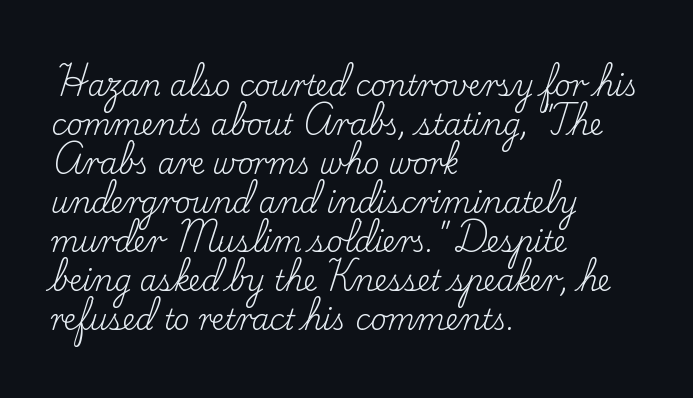
The image shows 28 px regular-weight serif type; set left-aligned, normal line spacing (1.39x), normal letter spacing, not underlined; low stroke contrast and a small x-height.
